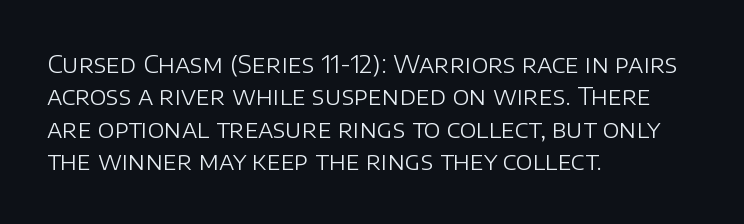
{"italic": "no", "bold": "no", "underline": "no", "align": "left", "line_spacing": "normal", "line_spacing_ratio": 1.3, "letter_spacing": "normal", "letter_spacing_em": 0.0, "glyph_px": 25}
